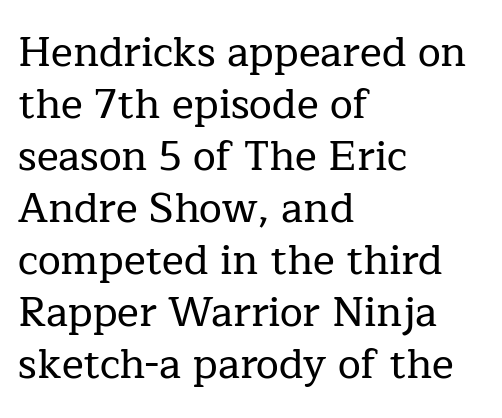
Q: Is the text italic (slanted)? A: No, it is upright.
Q: Is the typeface a serif or a sans-serif typeface? A: Serif.
Q: Is the text underlined? A: No.
Q: How is the paragraph aligned? A: Left-aligned.
Q: Is the spacing between letters normal or unusually wide? A: Normal.
Q: Is the spacing between lines tight, normal or loose? A: Normal.
Q: Width (condensed, normal, or wide)? A: Normal.
Q: Stroke contrast? A: Low.
Q: x-height? A: Medium.
Q: Monospaced? A: No.
